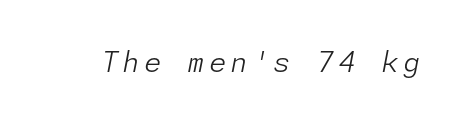
{"italic": "yes", "lean": "right", "slant_degrees": 11, "bold": "no", "weight": "light", "width": "normal", "stroke_contrast": "low", "x_height": "medium", "underline": "no", "glyph_px": 28}
